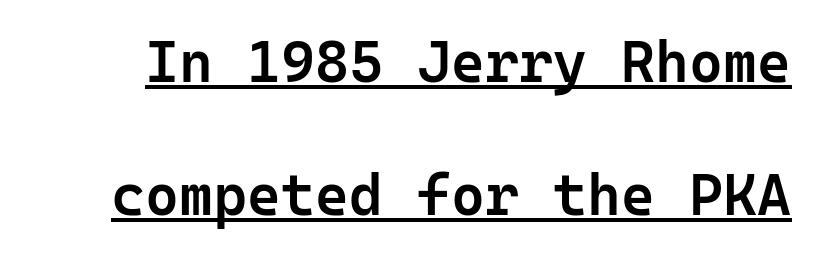
Q: Is the text bold? A: Semi-bold.
Q: Is the text italic (slanted)? A: No, it is upright.
Q: Is the typeface a serif or a sans-serif typeface? A: Sans-serif.
Q: Is the text underlined? A: Yes.
Q: Is the spacing between letters normal or unusually wide? A: Normal.
Q: Is the spacing between lines tight, normal or loose? A: Loose.
Q: Width (condensed, normal, or wide)? A: Normal.
Q: Stroke contrast? A: Low.
Q: x-height? A: Medium.
Q: Monospaced? A: Yes.
